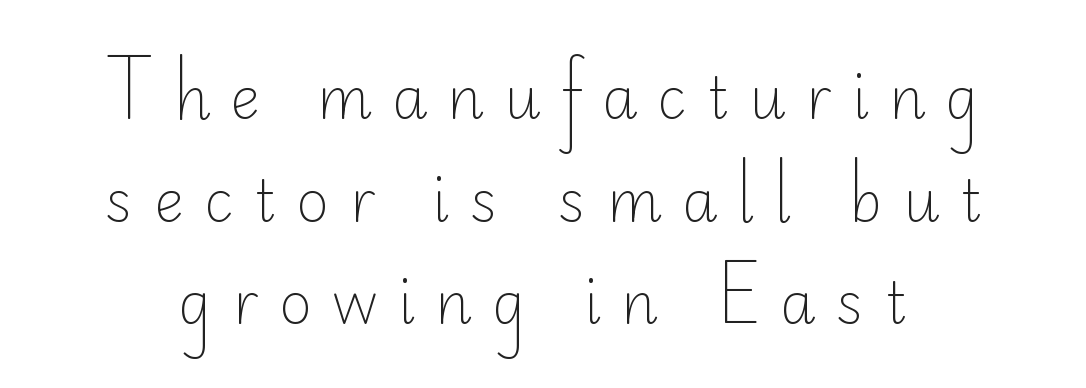
{"serif": "no", "italic": "no", "bold": "no", "weight": "light", "width": "normal", "stroke_contrast": "low", "x_height": "small", "monospaced": "no", "underline": "no", "line_spacing_ratio": 1.8, "letter_spacing": "wide", "letter_spacing_em": 0.35, "glyph_px": 57}
